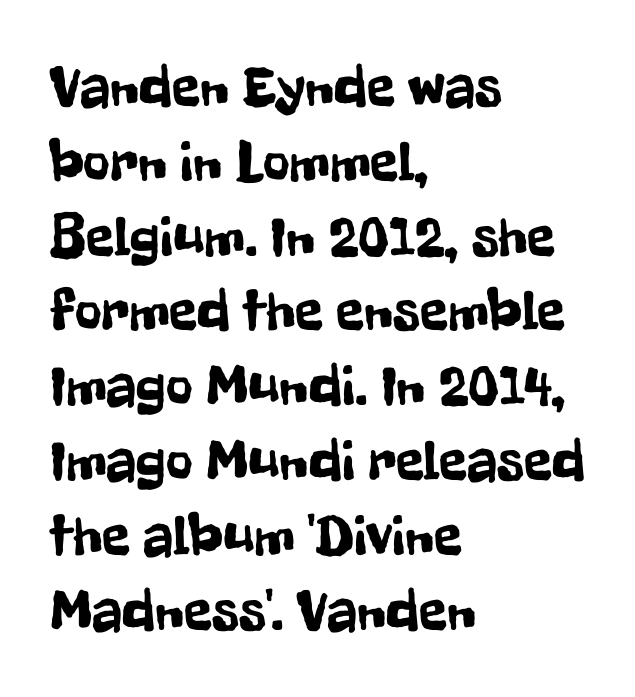
{"serif": "no", "italic": "no", "width": "condensed", "stroke_contrast": "low", "x_height": "medium", "monospaced": "no", "underline": "no", "align": "left", "line_spacing": "normal", "line_spacing_ratio": 1.29, "letter_spacing": "normal", "letter_spacing_em": 0.0, "glyph_px": 58}
